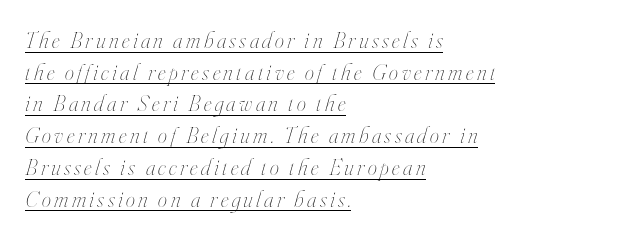
The image shows 23 px text type, italic (leaning right); set left-aligned, normal line spacing (1.38x), underlined.
